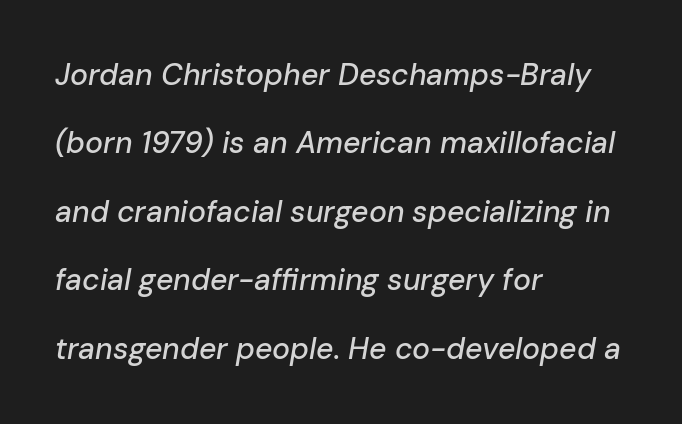
Looks like regular typesetting: each glyph gets only the width it needs. Characters follow at the spacing the type designer built in. A student would call this left alignment; a typographer would say flush left, rag right. The block of text is sparse from top to bottom, with ample space between rows.
